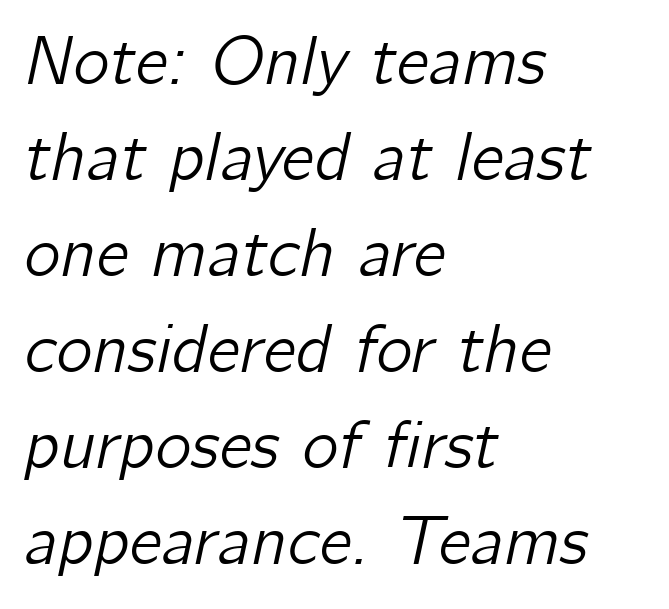
Q: Is the text italic (slanted)? A: Yes, it leans right by about 12 degrees.
Q: Is the text underlined? A: No.
Q: How is the paragraph aligned? A: Left-aligned.
Q: Is the spacing between letters normal or unusually wide? A: Normal.
Q: Is the spacing between lines tight, normal or loose? A: Normal.
Q: Width (condensed, normal, or wide)? A: Normal.
Q: Stroke contrast? A: Low.
Q: x-height? A: Medium.
Q: Monospaced? A: No.
